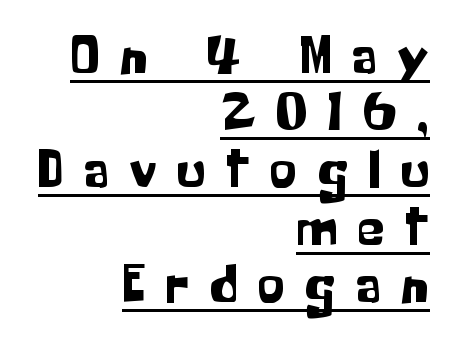
{"serif": "no", "italic": "no", "width": "normal", "stroke_contrast": "low", "x_height": "medium", "monospaced": "no", "underline": "yes", "align": "right", "line_spacing": "tight", "line_spacing_ratio": 1.04, "letter_spacing": "wide", "letter_spacing_em": 0.37, "glyph_px": 55}
